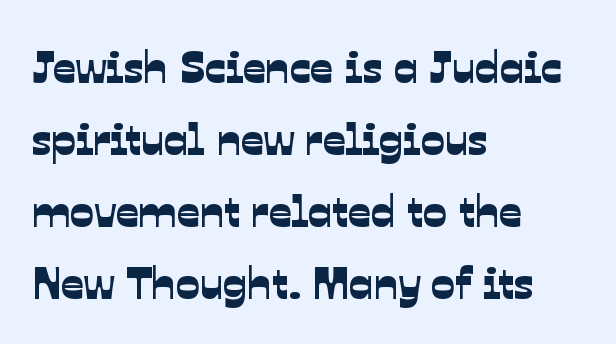
The image shows 45 px sans-serif type; set left-aligned, normal line spacing (1.6x), normal letter spacing, not underlined; low stroke contrast and a medium x-height.
